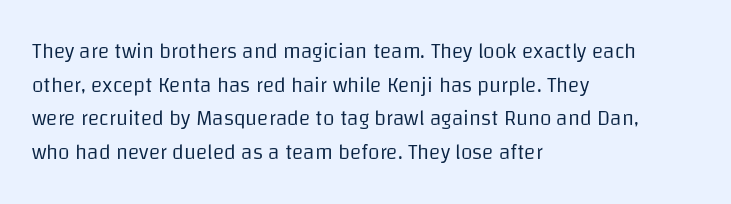
{"italic": "no", "bold": "no", "underline": "no", "align": "left", "line_spacing": "normal", "line_spacing_ratio": 1.6, "letter_spacing": "normal", "letter_spacing_em": 0.0, "glyph_px": 21}
